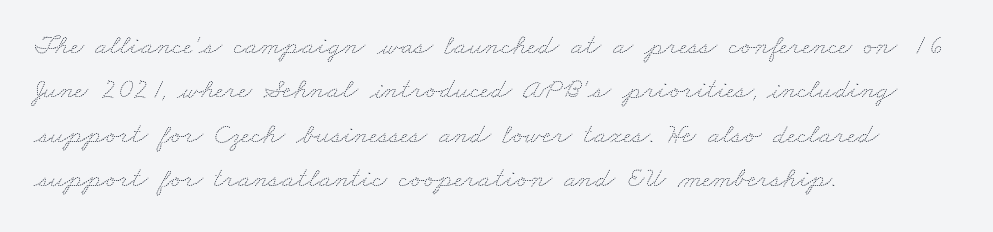
{"bold": "no", "weight": "thin", "width": "wide", "stroke_contrast": "medium", "x_height": "small", "monospaced": "no", "underline": "no", "align": "left", "line_spacing": "normal", "line_spacing_ratio": 1.53, "letter_spacing": "normal", "letter_spacing_em": 0.0, "glyph_px": 29}
